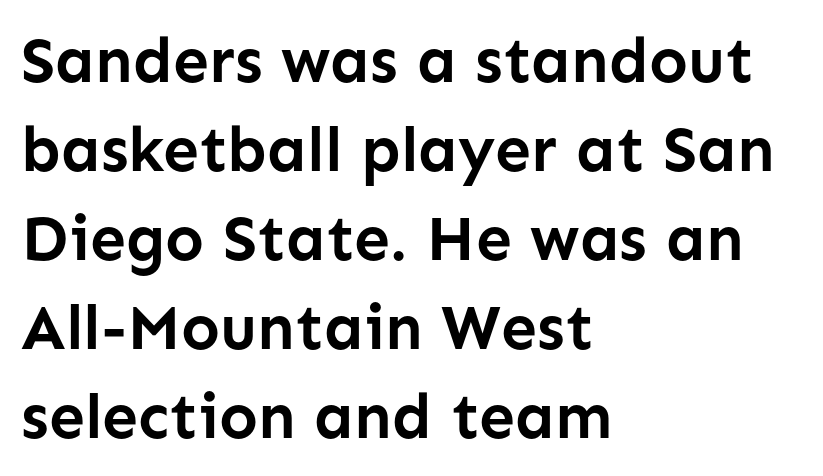
{"serif": "no", "italic": "no", "bold": "yes", "weight": "semibold", "width": "normal", "stroke_contrast": "low", "x_height": "medium", "monospaced": "no", "underline": "no", "align": "left", "line_spacing": "normal", "line_spacing_ratio": 1.39, "letter_spacing": "normal", "letter_spacing_em": 0.0, "glyph_px": 64}
